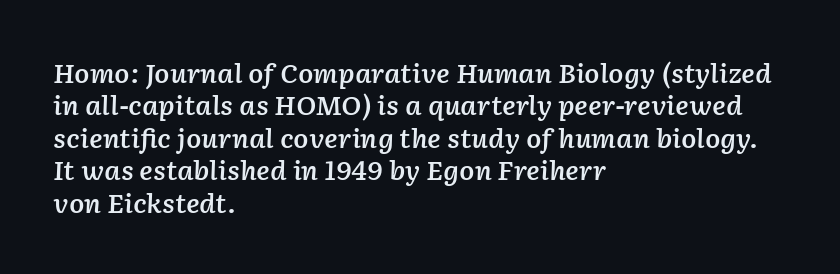
Q: Is the text bold? A: Semi-bold.
Q: Is the text italic (slanted)? A: Yes, it leans right by about 2 degrees.
Q: Is the text underlined? A: No.
Q: How is the paragraph aligned? A: Left-aligned.
Q: Is the spacing between letters normal or unusually wide? A: Normal.
Q: Is the spacing between lines tight, normal or loose? A: Normal.
